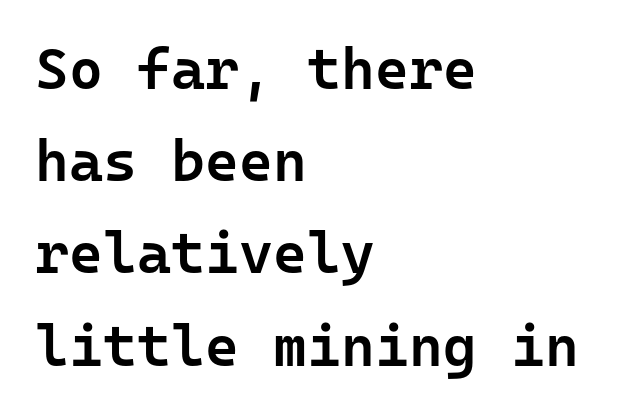
Q: Is the text bold? A: Semi-bold.
Q: Is the text italic (slanted)? A: No, it is upright.
Q: Is the typeface a serif or a sans-serif typeface? A: Sans-serif.
Q: Is the text underlined? A: No.
Q: How is the paragraph aligned? A: Left-aligned.
Q: Is the spacing between letters normal or unusually wide? A: Normal.
Q: Is the spacing between lines tight, normal or loose? A: Normal.
Q: Width (condensed, normal, or wide)? A: Normal.
Q: Stroke contrast? A: Low.
Q: x-height? A: Medium.
Q: Monospaced? A: Yes.
